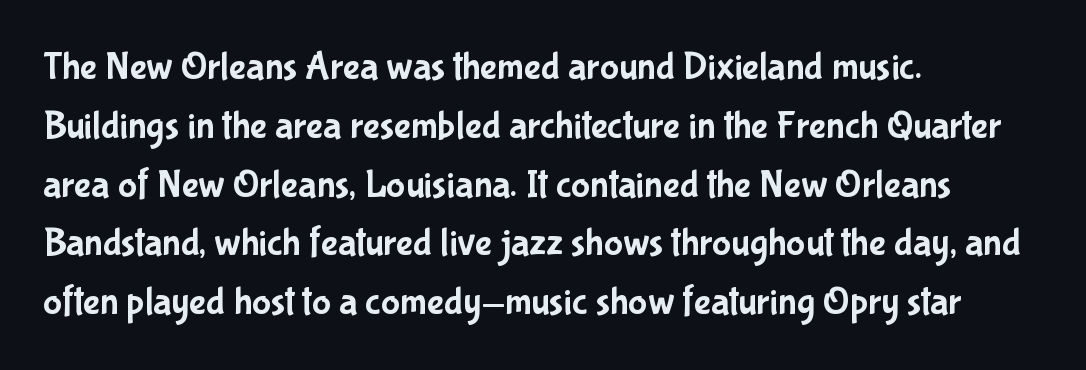
{"serif": "no", "italic": "no", "width": "condensed", "stroke_contrast": "low", "x_height": "medium", "monospaced": "no", "underline": "no", "align": "left", "line_spacing": "normal", "line_spacing_ratio": 1.47, "letter_spacing": "normal", "letter_spacing_em": 0.0, "glyph_px": 40}
